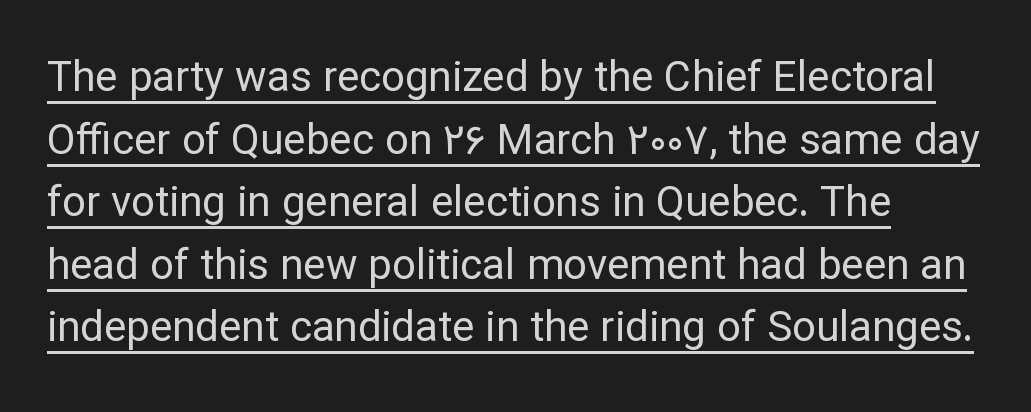
Each letter keeps its own natural width here, so spacing adapts to shape. Examine the stroke ends and you'll find no serifs. Caption: lettering with a line underneath. There is no visible air inserted between adjacent glyphs. Compared with typical paragraphs, the rows here are spaced about the same.
